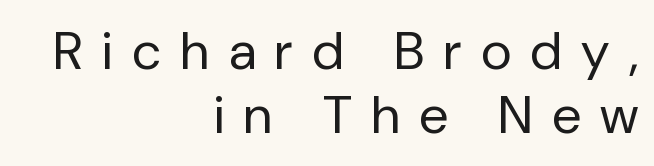
No heavy texture on the line: the type isn't bold. Check where the strokes stop: nothing finishes them off — pure sans. Is this a fixed-width face? No — the glyphs have proportional, varying widths. These lines stack with their right ends in a neat column.
